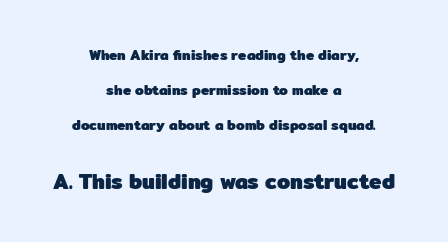
{"italic": "no", "bold": "yes", "underline": "no", "align": "center", "line_spacing": "loose", "line_spacing_ratio": 2.49, "letter_spacing": "normal", "letter_spacing_em": 0.0, "larger_block": "second", "size_ratio": 1.5, "glyph_px": 21}
